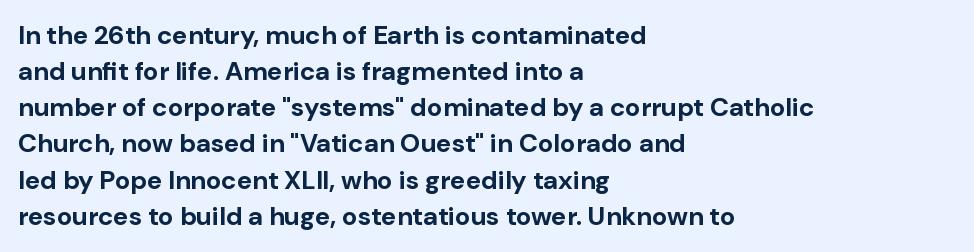
{"italic": "no", "bold": "yes", "underline": "no", "align": "left", "line_spacing": "normal", "line_spacing_ratio": 1.39, "letter_spacing": "normal", "letter_spacing_em": 0.0, "glyph_px": 26}
